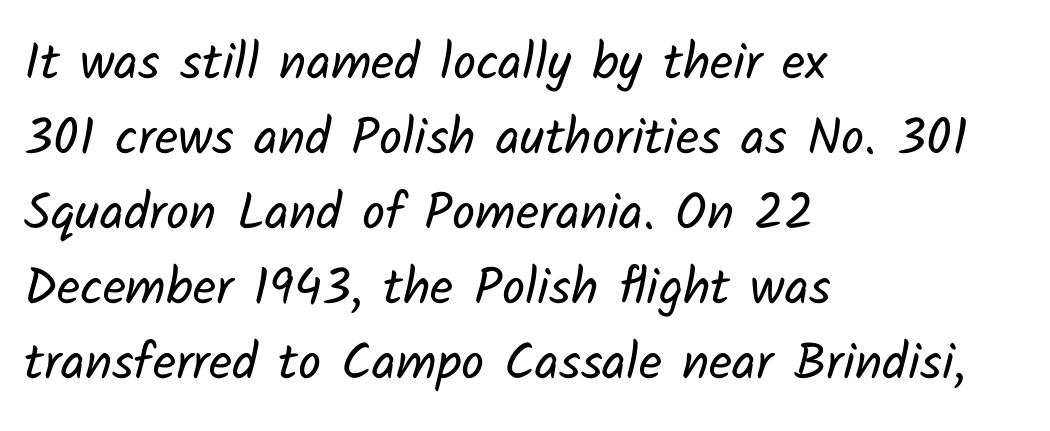
Q: Is the text bold? A: No.
Q: Is the typeface a serif or a sans-serif typeface? A: Sans-serif.
Q: Is the text underlined? A: No.
Q: How is the paragraph aligned? A: Left-aligned.
Q: Is the spacing between letters normal or unusually wide? A: Normal.
Q: Is the spacing between lines tight, normal or loose? A: Normal.
Q: Width (condensed, normal, or wide)? A: Normal.
Q: Stroke contrast? A: Low.
Q: x-height? A: Medium.
Q: Monospaced? A: No.
